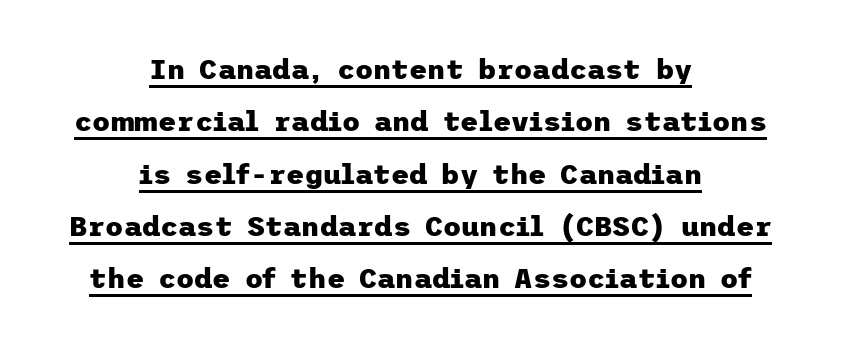
The image shows 28 px heavy sans-serif type, upright; set centered, line spacing 1.87x, normal letter spacing, underlined; low stroke contrast and a medium x-height.
